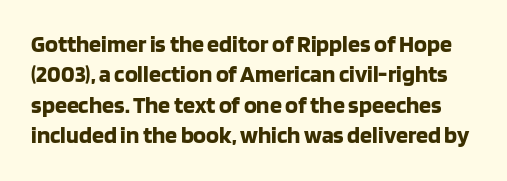
{"italic": "no", "bold": "yes", "underline": "no", "line_spacing": "normal", "line_spacing_ratio": 1.27, "letter_spacing": "normal", "letter_spacing_em": 0.0, "glyph_px": 24}
